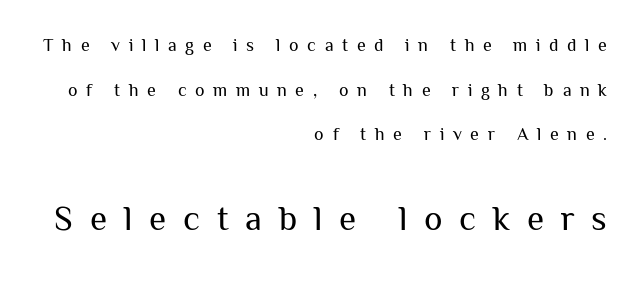
The image shows 35 px regular-weight sans-serif type, upright; set right-aligned, loose line spacing (2.48x), unusually wide letter spacing (+0.48 em), not underlined; the second (bottom) block is 1.94x larger; medium stroke contrast and a medium x-height.
